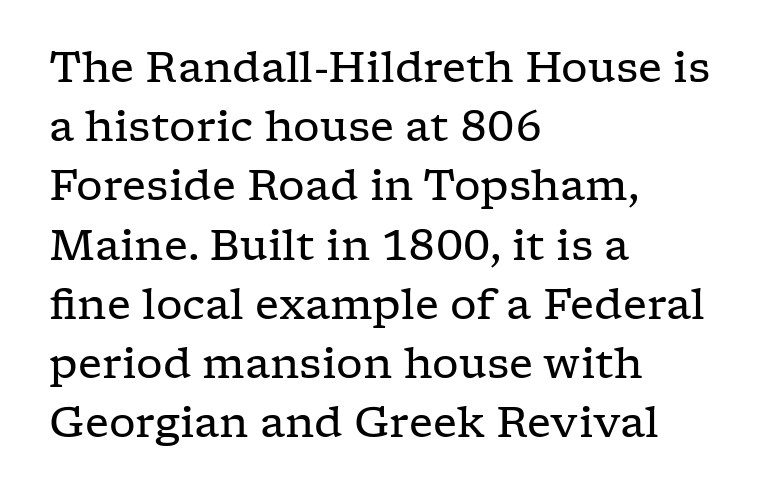
The image shows 42 px regular-weight, wide serif type, upright; set left-aligned, normal line spacing (1.41x), normal letter spacing, not underlined; low stroke contrast and a medium x-height.
